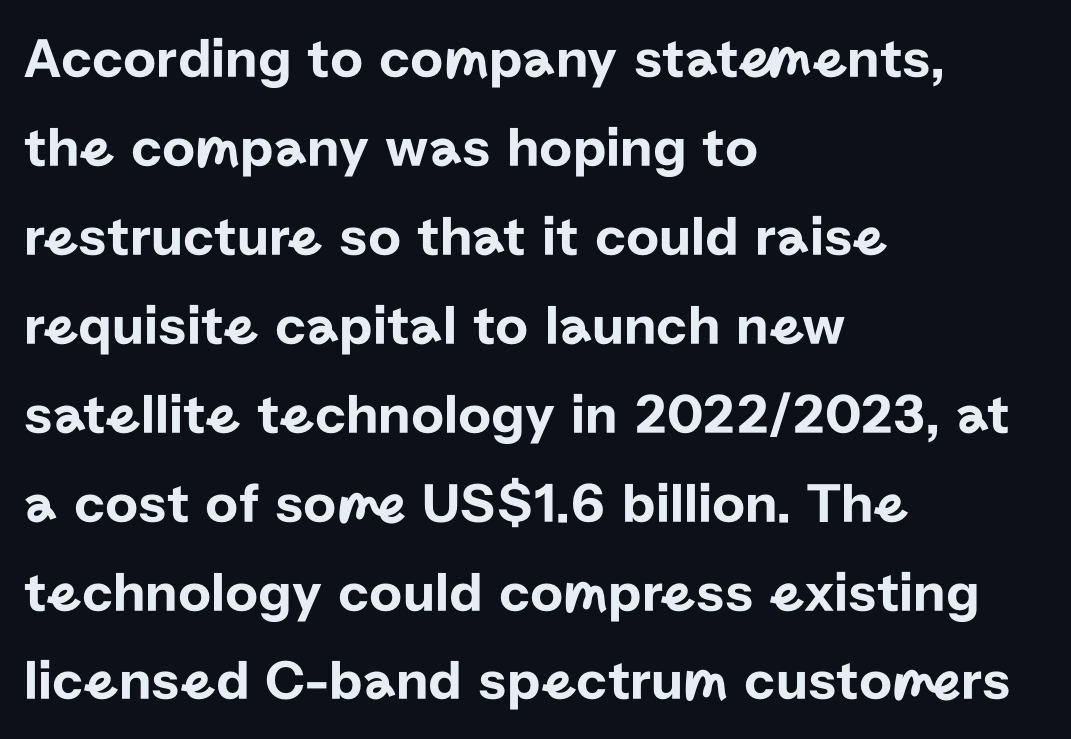
Q: Is the text italic (slanted)? A: No, it is upright.
Q: Is the typeface a serif or a sans-serif typeface? A: Sans-serif.
Q: Is the text underlined? A: No.
Q: How is the paragraph aligned? A: Left-aligned.
Q: Is the spacing between letters normal or unusually wide? A: Normal.
Q: Is the spacing between lines tight, normal or loose? A: Normal.
Q: Width (condensed, normal, or wide)? A: Normal.
Q: Stroke contrast? A: Low.
Q: x-height? A: Medium.
Q: Monospaced? A: No.
